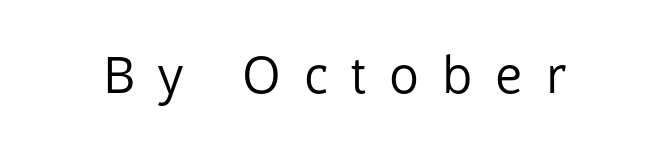
Q: Is the text bold? A: No.
Q: Is the text italic (slanted)? A: No, it is upright.
Q: Is the typeface a serif or a sans-serif typeface? A: Sans-serif.
Q: Is the text underlined? A: No.
Q: Is the spacing between letters normal or unusually wide? A: Unusually wide.
Q: Width (condensed, normal, or wide)? A: Normal.
Q: Stroke contrast? A: Low.
Q: x-height? A: Medium.
Q: Monospaced? A: No.
